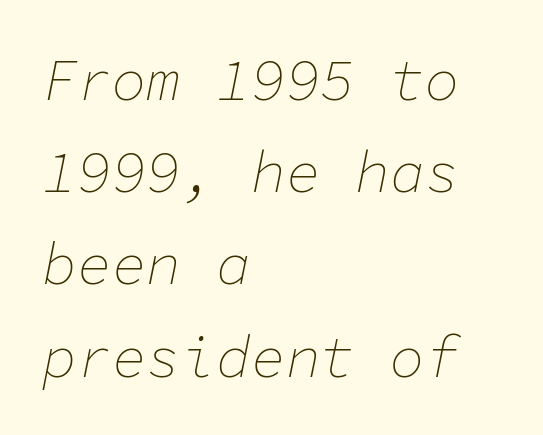
{"italic": "yes", "lean": "right", "slant_degrees": 11, "bold": "no", "weight": "thin", "width": "normal", "stroke_contrast": "low", "x_height": "medium", "monospaced": "yes", "underline": "no", "align": "left", "line_spacing": "normal", "line_spacing_ratio": 1.59, "letter_spacing": "normal", "letter_spacing_em": 0.0, "glyph_px": 58}
